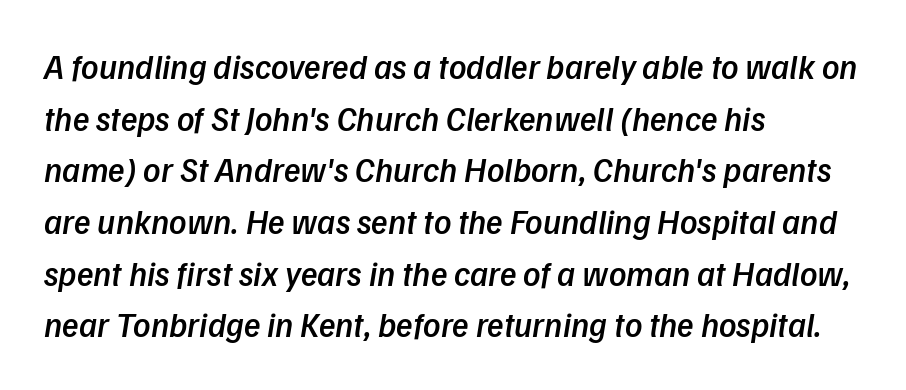
{"serif": "no", "bold": "semi", "weight": "semibold", "width": "normal", "stroke_contrast": "low", "x_height": "medium", "monospaced": "no", "underline": "no", "align": "left", "line_spacing": "normal", "line_spacing_ratio": 1.52, "letter_spacing": "normal", "letter_spacing_em": 0.0, "glyph_px": 34}
